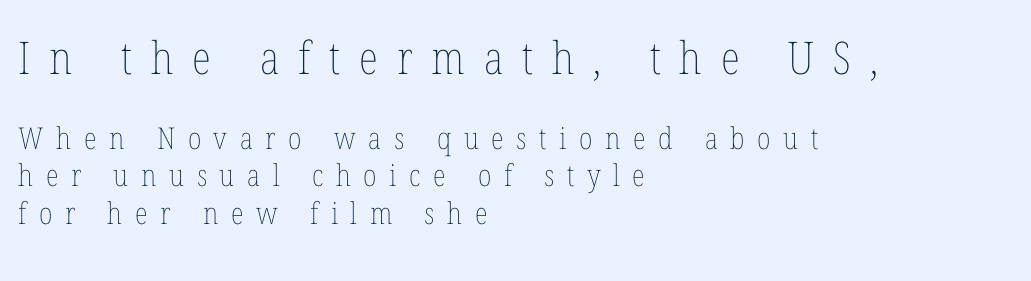
The image shows 45 px thin, condensed type, upright; set left-aligned, normal line spacing (1.26x), unusually wide letter spacing (+0.42 em), not underlined; the first (top) block is 1.5x larger; low stroke contrast and a medium x-height.
